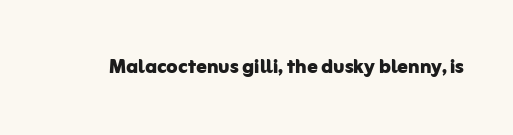
{"italic": "no", "bold": "yes", "underline": "no", "letter_spacing": "normal", "letter_spacing_em": 0.0, "glyph_px": 26}
